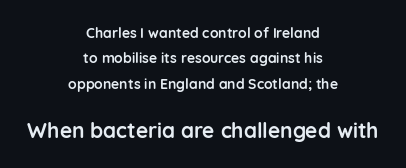
Q: Is the text bold? A: Yes.
Q: Is the text italic (slanted)? A: No, it is upright.
Q: Is the text underlined? A: No.
Q: How is the paragraph aligned? A: Centered.
Q: Is the spacing between letters normal or unusually wide? A: Normal.
Q: Which block of text is set in a larger size, the first (top) or the second (bottom)? A: The second (bottom) one.
